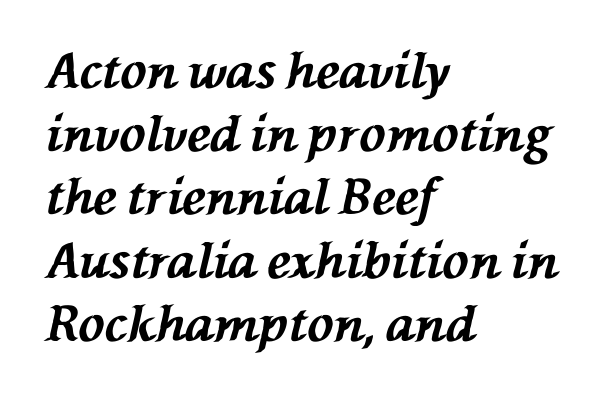
Casual observation: everything's shoved over to the left. Decoration check: the copy has no underline. Its strokes are broad and dark, the hallmark of bold type. This sample keeps an unexceptional amount of space between lines. Spacing verdict: proportional, widths tailored to each character. Words appear dense and cohesive because spacing is normal.
